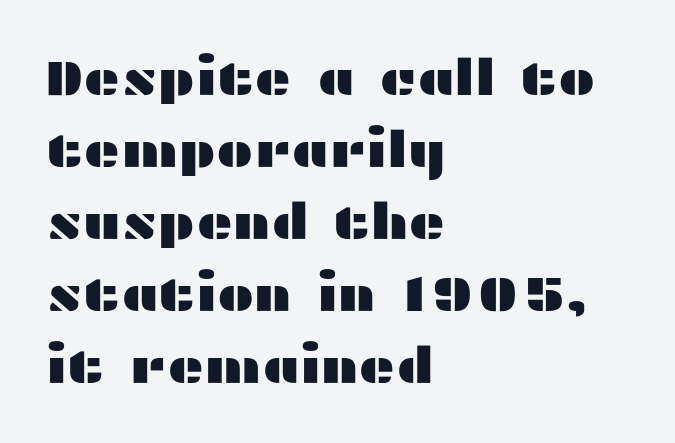
The specimen reads as upright at a glance. Reading down the block, your eye returns to a fixed left position each line. These lines keep a tight, regular rhythm from letter to letter. Whoever set this chose a conventional vertical rhythm. Any mark beneath the type? The region is blank.
